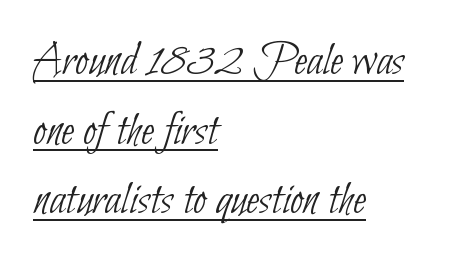
The letterforms sit at book weight or below. Is this a sans? Yes — the strokes have no serifs. Students, note that the glyphs here touch the page at normal intervals. Whoever set this chose a conventional vertical rhythm. You can see a thin bar hugging the bottom of the glyphs.
